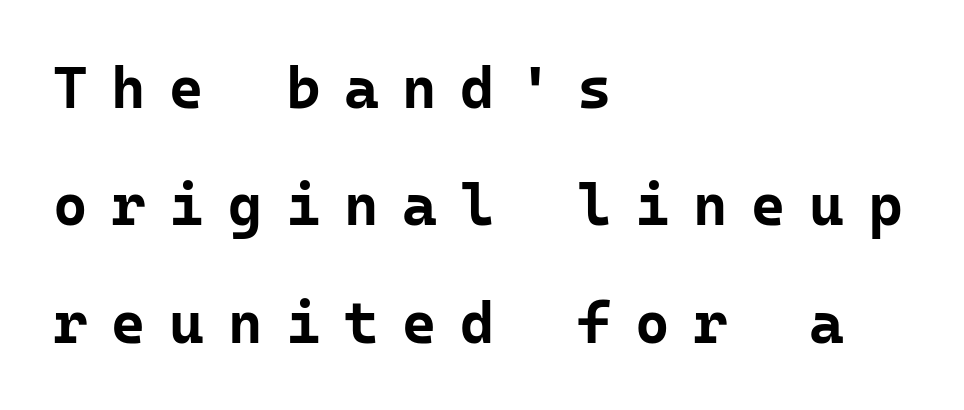
{"serif": "no", "italic": "no", "bold": "yes", "weight": "bold", "width": "normal", "stroke_contrast": "low", "x_height": "medium", "monospaced": "yes", "underline": "no", "align": "left", "line_spacing": "loose", "line_spacing_ratio": 1.99, "letter_spacing": "wide", "letter_spacing_em": 0.4, "glyph_px": 59}
